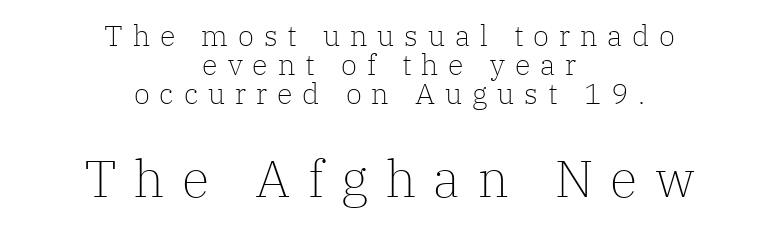
{"serif": "yes", "italic": "no", "bold": "no", "weight": "light", "width": "normal", "stroke_contrast": "low", "x_height": "medium", "monospaced": "no", "underline": "no", "align": "center", "line_spacing": "tight", "line_spacing_ratio": 1.0, "letter_spacing": "wide", "letter_spacing_em": 0.34, "larger_block": "second", "size_ratio": 1.76, "glyph_px": 51}
